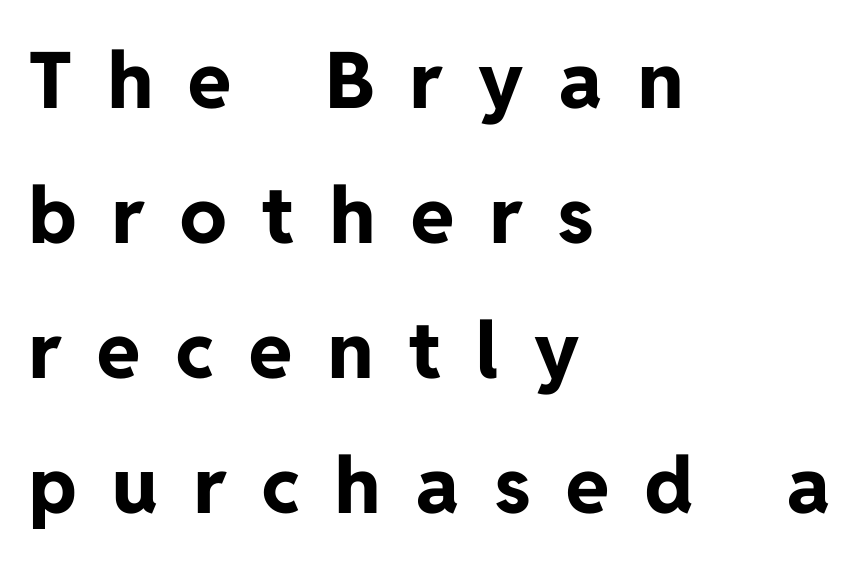
{"serif": "no", "italic": "no", "bold": "yes", "weight": "bold", "width": "normal", "stroke_contrast": "low", "x_height": "medium", "monospaced": "no", "underline": "no", "align": "left", "line_spacing_ratio": 1.73, "letter_spacing": "wide", "letter_spacing_em": 0.46, "glyph_px": 78}
